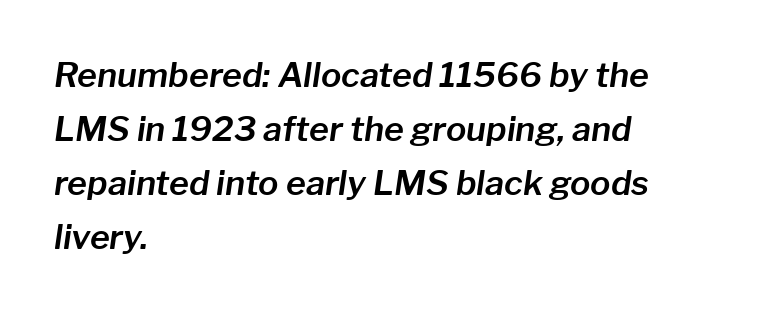
Q: Is the text italic (slanted)? A: Yes, it leans right by about 8 degrees.
Q: Is the text underlined? A: No.
Q: How is the paragraph aligned? A: Left-aligned.
Q: Is the spacing between letters normal or unusually wide? A: Normal.
Q: Is the spacing between lines tight, normal or loose? A: Normal.
Q: Width (condensed, normal, or wide)? A: Normal.
Q: Stroke contrast? A: Low.
Q: x-height? A: Medium.
Q: Monospaced? A: No.
